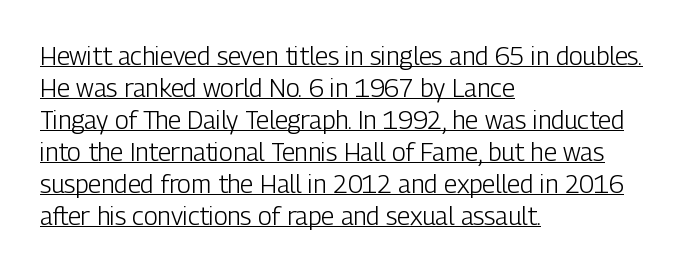
{"italic": "no", "bold": "no", "underline": "yes", "align": "left", "line_spacing": "normal", "line_spacing_ratio": 1.28, "letter_spacing": "normal", "letter_spacing_em": 0.0, "glyph_px": 25}
